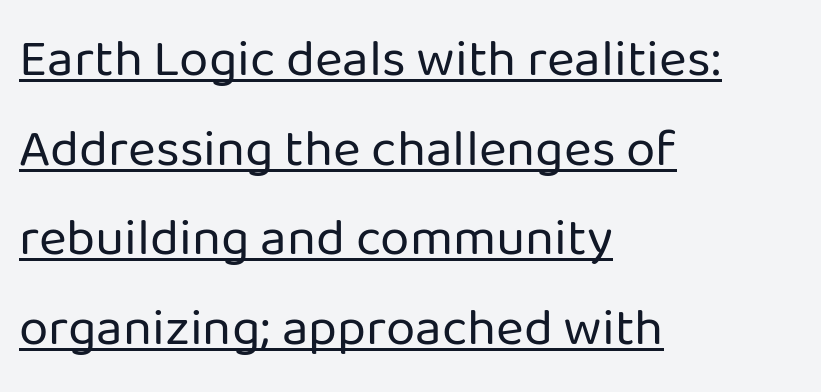
The image shows 53 px regular-weight sans-serif type, upright; set left-aligned, normal line spacing (1.69x), normal letter spacing, underlined; low stroke contrast and a medium x-height.
